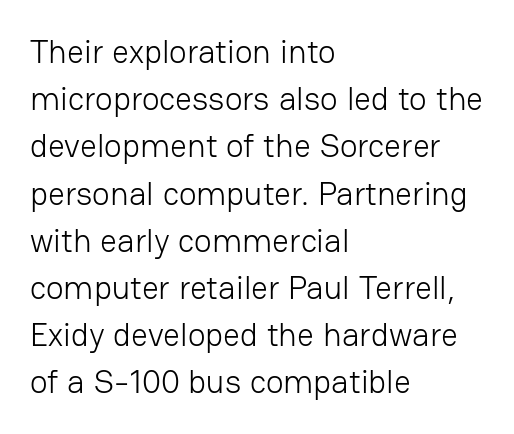
Q: Is the text bold? A: No.
Q: Is the text italic (slanted)? A: No, it is upright.
Q: Is the typeface a serif or a sans-serif typeface? A: Sans-serif.
Q: Is the text underlined? A: No.
Q: How is the paragraph aligned? A: Left-aligned.
Q: Is the spacing between letters normal or unusually wide? A: Normal.
Q: Is the spacing between lines tight, normal or loose? A: Normal.
Q: Width (condensed, normal, or wide)? A: Normal.
Q: Stroke contrast? A: Low.
Q: x-height? A: Medium.
Q: Monospaced? A: No.
